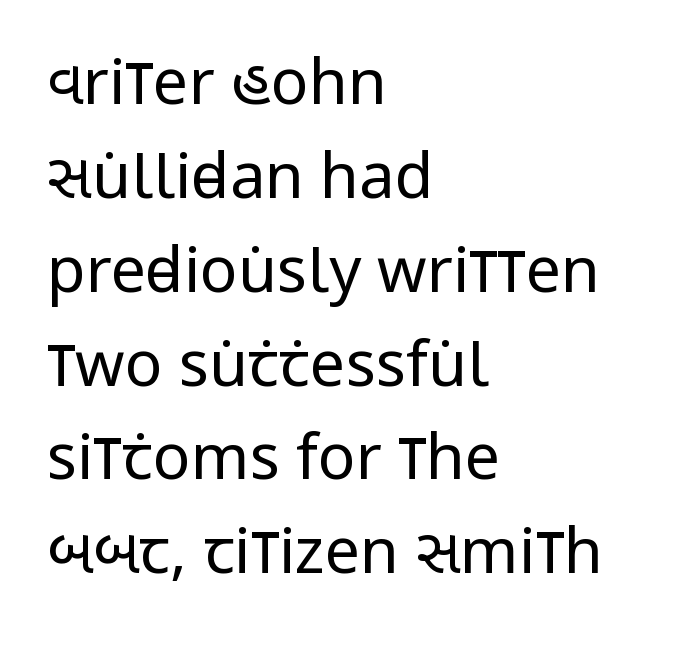
Q: Is the text bold? A: No.
Q: Is the text italic (slanted)? A: No, it is upright.
Q: Is the typeface a serif or a sans-serif typeface? A: Sans-serif.
Q: Is the text underlined? A: No.
Q: How is the paragraph aligned? A: Left-aligned.
Q: Is the spacing between letters normal or unusually wide? A: Normal.
Q: Is the spacing between lines tight, normal or loose? A: Normal.
Q: Width (condensed, normal, or wide)? A: Condensed.
Q: Stroke contrast? A: Low.
Q: x-height? A: Large.
Q: Monospaced? A: No.
